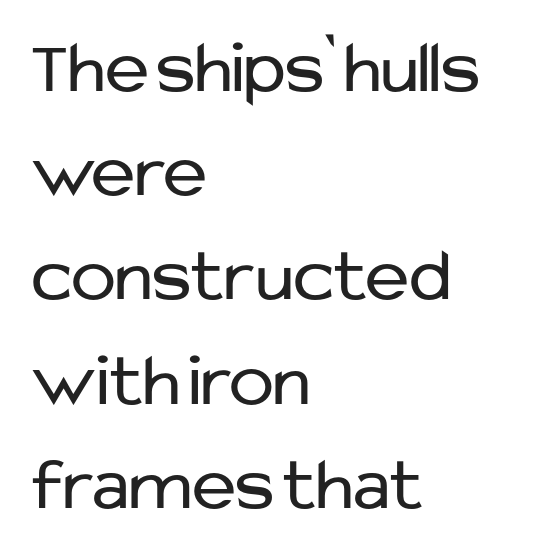
{"serif": "no", "italic": "no", "bold": "no", "weight": "regular", "width": "normal", "stroke_contrast": "low", "x_height": "medium", "monospaced": "no", "underline": "no", "align": "left", "line_spacing": "normal", "line_spacing_ratio": 1.39, "letter_spacing": "normal", "letter_spacing_em": 0.0, "glyph_px": 75}
